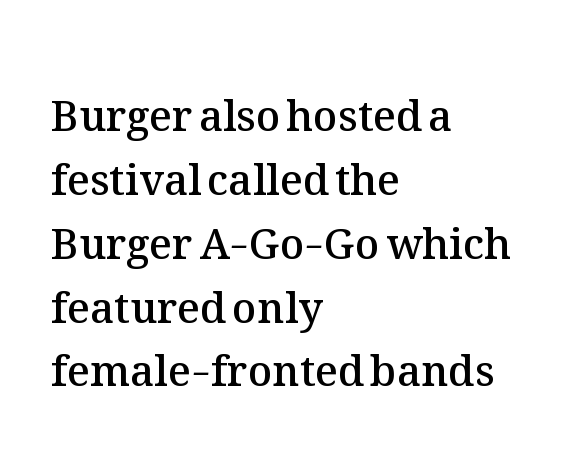
{"italic": "no", "bold": "semi", "weight": "semibold", "width": "normal", "stroke_contrast": "medium", "x_height": "medium", "monospaced": "no", "underline": "no", "align": "left", "line_spacing": "normal", "line_spacing_ratio": 1.52, "letter_spacing": "normal", "letter_spacing_em": 0.0, "glyph_px": 42}
